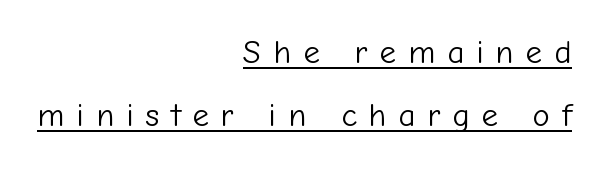
Do the letters lean? They stand straight. The typeface has the unassuming heft of standard copy or less. Vertically, the passage feels expansive, rows floating well apart. The glyphs are accompanied by a horizontal stroke just below them. Compared with typical body copy, the letter spacing here is much looser. You could not count columns in this text — the font is proportionally spaced.
